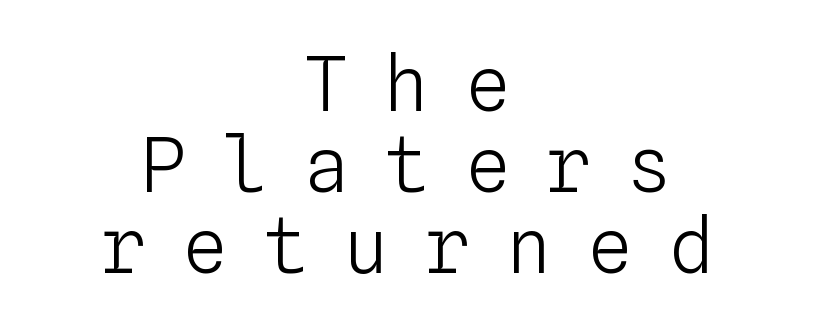
{"italic": "no", "bold": "no", "weight": "light", "width": "normal", "stroke_contrast": "low", "x_height": "medium", "monospaced": "yes", "underline": "no", "align": "center", "line_spacing": "tight", "line_spacing_ratio": 1.08, "letter_spacing": "wide", "letter_spacing_em": 0.48, "glyph_px": 75}
